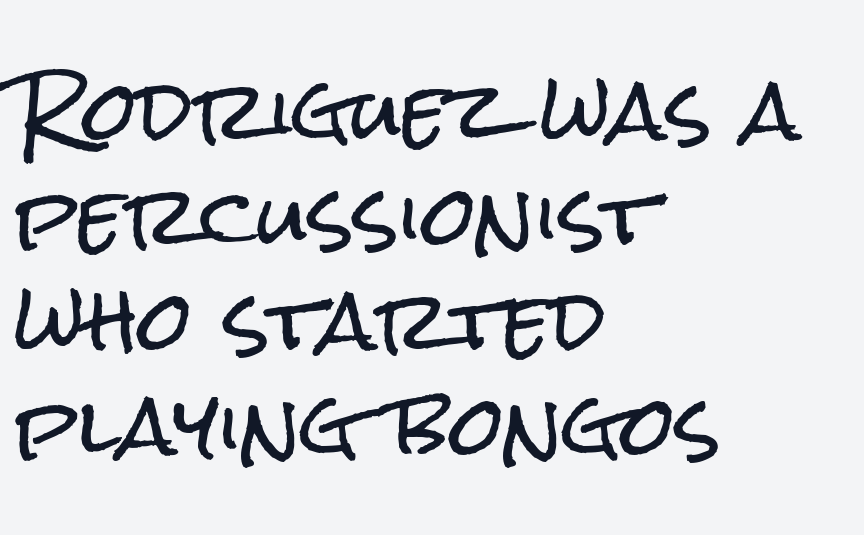
The image shows 79 px condensed sans-serif type, upright; set left-aligned, normal line spacing (1.33x), normal letter spacing, not underlined; low stroke contrast and a medium x-height.
